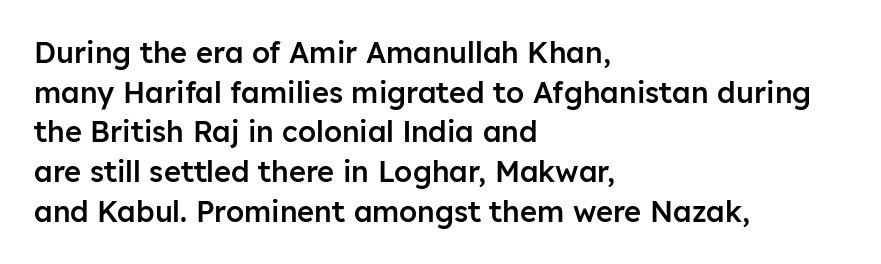
Q: Is the text bold? A: Semi-bold.
Q: Is the text italic (slanted)? A: No, it is upright.
Q: Is the typeface a serif or a sans-serif typeface? A: Sans-serif.
Q: Is the text underlined? A: No.
Q: How is the paragraph aligned? A: Left-aligned.
Q: Is the spacing between letters normal or unusually wide? A: Normal.
Q: Is the spacing between lines tight, normal or loose? A: Normal.
Q: Width (condensed, normal, or wide)? A: Normal.
Q: Stroke contrast? A: Low.
Q: x-height? A: Medium.
Q: Monospaced? A: No.
